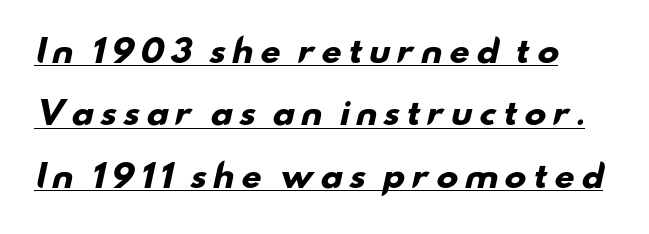
{"serif": "no", "bold": "yes", "weight": "heavy", "width": "wide", "stroke_contrast": "low", "x_height": "small", "monospaced": "no", "underline": "yes", "line_spacing": "loose", "line_spacing_ratio": 1.95, "glyph_px": 32}
